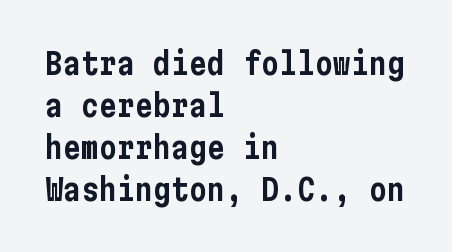
The image shows 30 px condensed sans-serif type, upright; set left-aligned, normal line spacing (1.4x), normal letter spacing, not underlined; low stroke contrast and a medium x-height.
